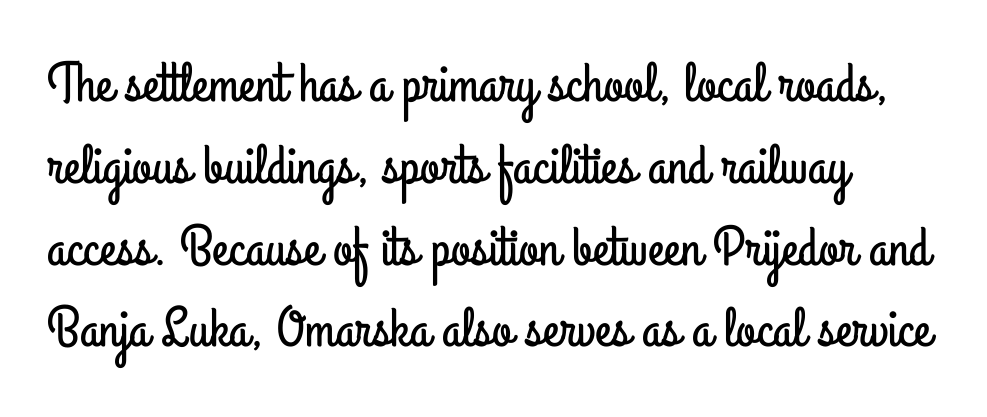
Q: Is the text italic (slanted)? A: No, it is upright.
Q: Is the typeface a serif or a sans-serif typeface? A: Sans-serif.
Q: Is the text underlined? A: No.
Q: How is the paragraph aligned? A: Left-aligned.
Q: Is the spacing between letters normal or unusually wide? A: Normal.
Q: Is the spacing between lines tight, normal or loose? A: Normal.
Q: Width (condensed, normal, or wide)? A: Condensed.
Q: Stroke contrast? A: Low.
Q: x-height? A: Small.
Q: Monospaced? A: No.
